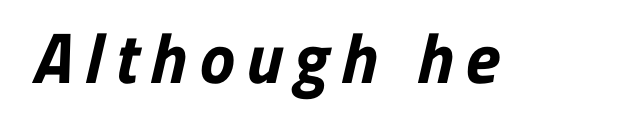
The image shows 71 px bold sans-serif type; set not underlined; low stroke contrast and a medium x-height.
